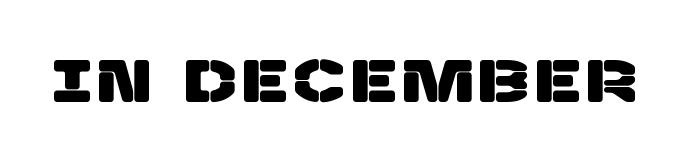
The characters display no serif detailing; their extremities are plain. The letters advance in unequal steps, a hallmark of proportional type. Rule under the text: the space is simply empty.
